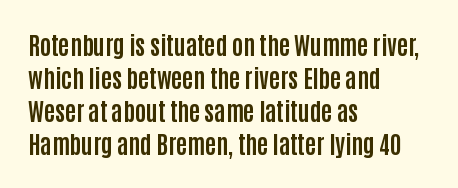
These lines keep a tight, regular rhythm from letter to letter. Heavy-handed strokes throughout: this text is bold. A normal amount of white space separates one row of letters from the next. The font's upright variant was chosen for this text. The string is rendered with underlining switched off. Which margin do the lines hug? The left one — the right edge is uneven.
